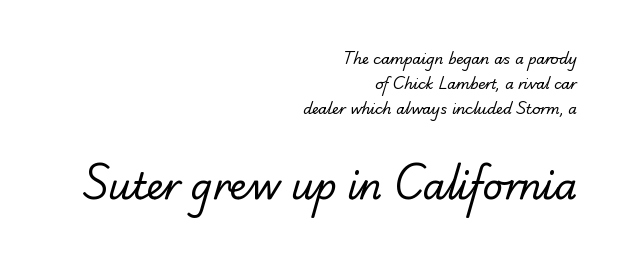
{"serif": "yes", "bold": "no", "weight": "regular", "width": "normal", "stroke_contrast": "low", "x_height": "small", "monospaced": "no", "underline": "no", "align": "right", "line_spacing_ratio": 1.78, "letter_spacing": "normal", "letter_spacing_em": 0.0, "larger_block": "second", "size_ratio": 2.57, "glyph_px": 36}
